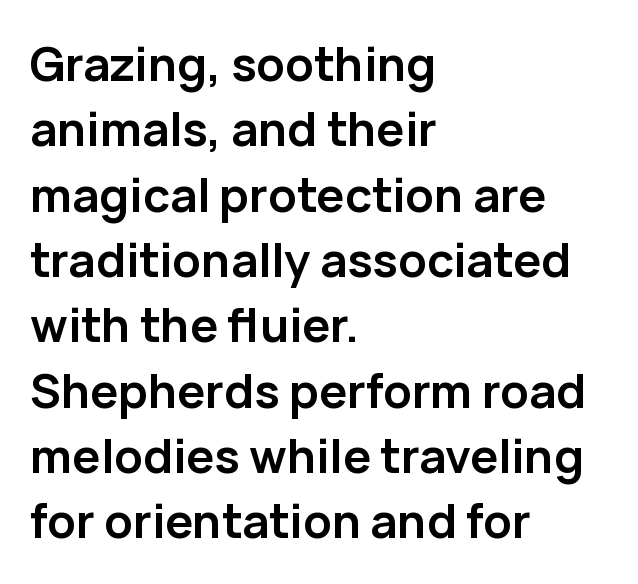
This sample has the flowing, uneven cadence of proportional lettering. I'd call this a sans setting — the letters go barefoot. Rows of type keep a routine distance in the vertical direction. One-word summary of the alignment: left. Here the glyphs are tracked normally, forming tight word shapes.
